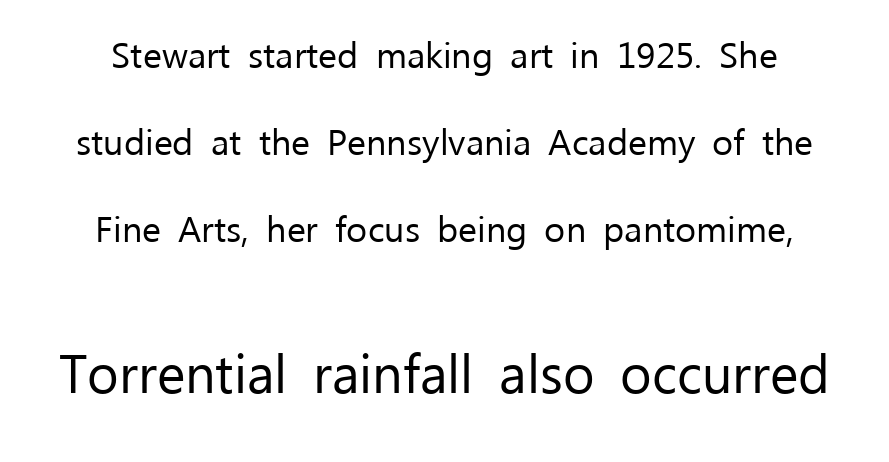
{"serif": "no", "italic": "no", "bold": "no", "weight": "regular", "width": "normal", "stroke_contrast": "low", "x_height": "medium", "monospaced": "no", "underline": "no", "align": "center", "line_spacing": "loose", "line_spacing_ratio": 2.42, "letter_spacing": "normal", "letter_spacing_em": 0.0, "larger_block": "second", "size_ratio": 1.5, "glyph_px": 54}
